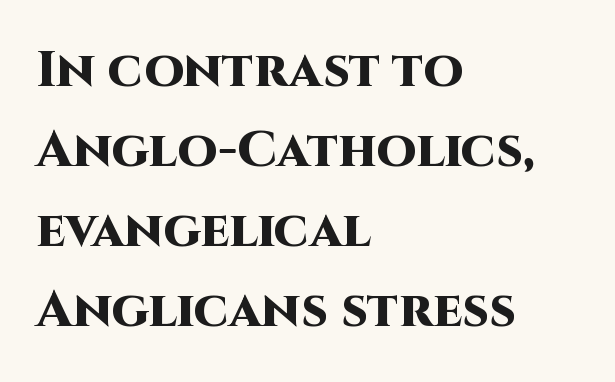
Q: Is the text bold? A: Yes.
Q: Is the text italic (slanted)? A: No, it is upright.
Q: Is the typeface a serif or a sans-serif typeface? A: Sans-serif.
Q: Is the text underlined? A: No.
Q: How is the paragraph aligned? A: Left-aligned.
Q: Is the spacing between letters normal or unusually wide? A: Normal.
Q: Is the spacing between lines tight, normal or loose? A: Normal.
Q: Width (condensed, normal, or wide)? A: Normal.
Q: Stroke contrast? A: High.
Q: x-height? A: Large.
Q: Monospaced? A: No.
